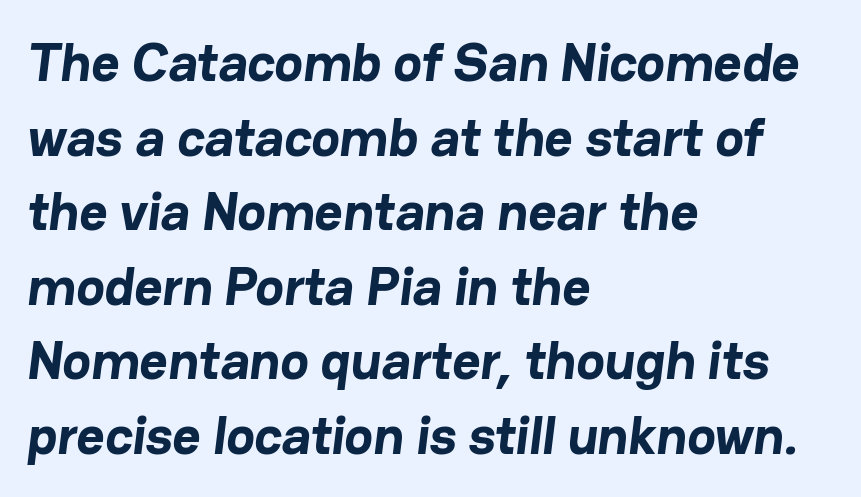
Rule under the text: the space is simply empty. The sample has been set heavy, in full bold. The passage shown has conventional tracking throughout. This sample has the flowing, uneven cadence of proportional lettering. Horizontal alignment here is leftward, the default for most running prose. Baseline-to-baseline distance is the conventional proportion of letter height.
